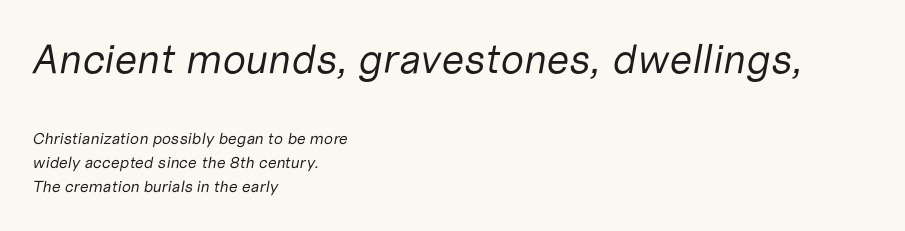
The image shows 41 px regular-weight type, italic (leaning right); set left-aligned, normal line spacing (1.51x), normal letter spacing, not underlined; the first (top) block is 2.56x larger; low stroke contrast and a medium x-height.
